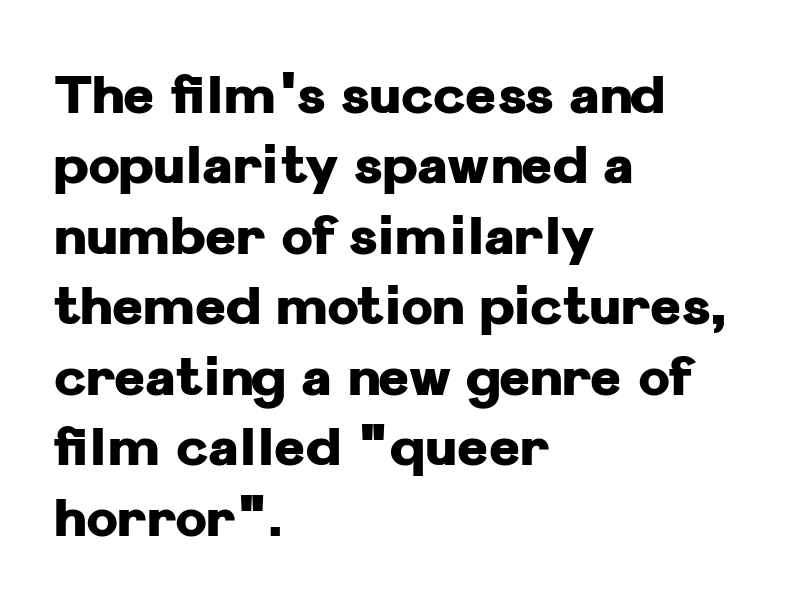
{"serif": "no", "italic": "no", "bold": "yes", "weight": "heavy", "width": "normal", "stroke_contrast": "low", "x_height": "medium", "monospaced": "no", "underline": "no", "align": "left", "line_spacing": "normal", "line_spacing_ratio": 1.33, "letter_spacing": "normal", "letter_spacing_em": 0.0, "glyph_px": 53}
